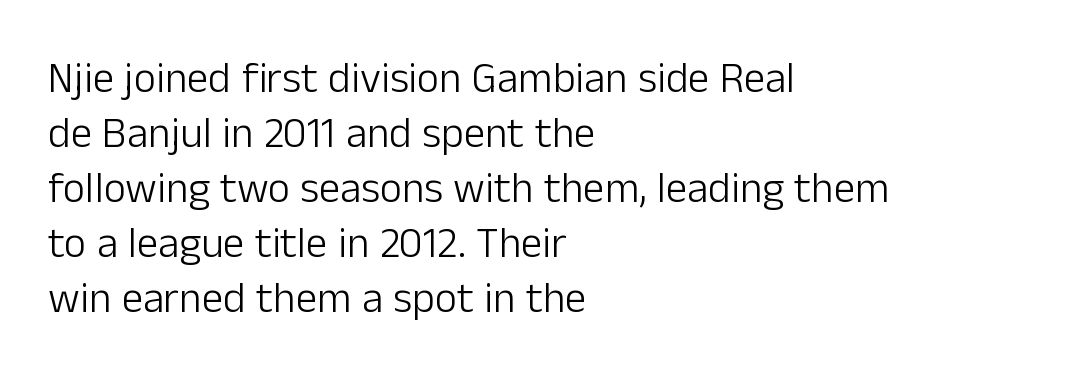
The image shows 43 px light sans-serif type, upright; set left-aligned, normal line spacing (1.28x), normal letter spacing, not underlined; low stroke contrast and a medium x-height.
